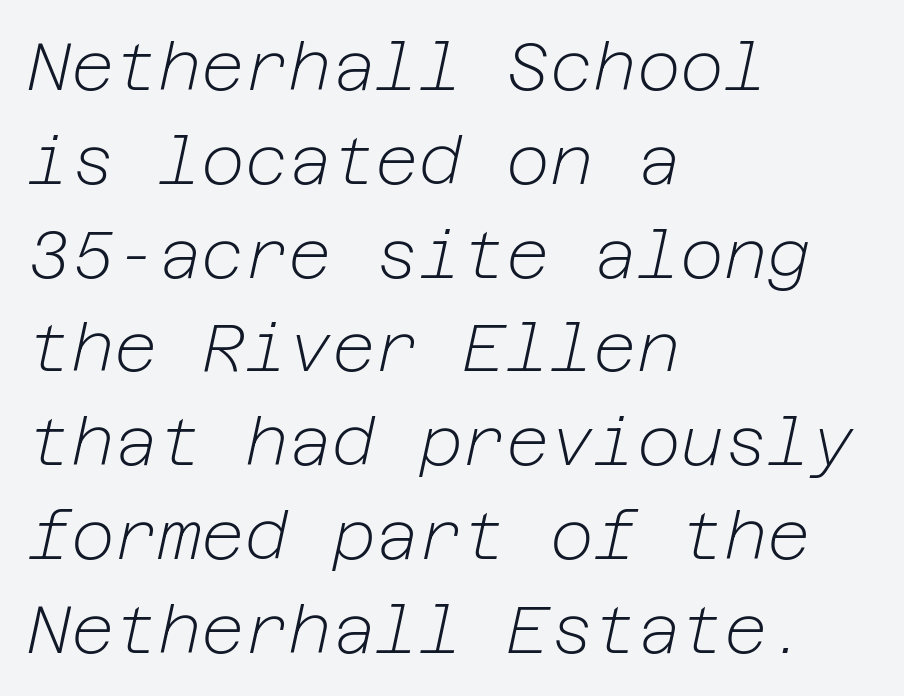
The image shows 67 px light type, italic (leaning right); set left-aligned, normal line spacing (1.4x), normal letter spacing, not underlined; low stroke contrast and a medium x-height.
